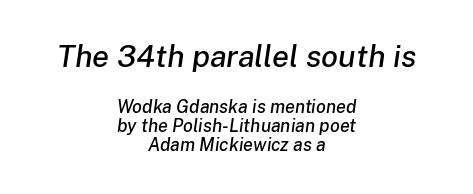
Q: Is the text italic (slanted)? A: Yes, it leans right by about 8 degrees.
Q: Is the text underlined? A: No.
Q: How is the paragraph aligned? A: Centered.
Q: Is the spacing between letters normal or unusually wide? A: Normal.
Q: Is the spacing between lines tight, normal or loose? A: Tight.
Q: Which block of text is set in a larger size, the first (top) or the second (bottom)? A: The first (top) one.
Q: Width (condensed, normal, or wide)? A: Normal.
Q: Stroke contrast? A: Low.
Q: x-height? A: Medium.
Q: Monospaced? A: No.
